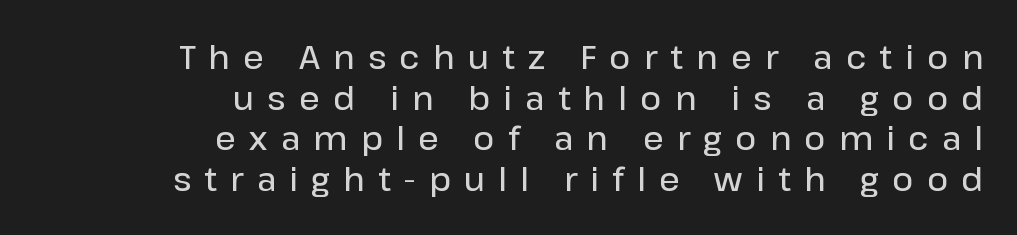
Leading: standard. This rendering features lettering with no underline. Its strokes are somewhat broadened, the hallmark of semibold type. This sample uses a sans-serif face. This sample uses expanded letter spacing, leaving extra air between glyphs. The setting favours the right margin, as signatures and pull-quotes sometimes do.
